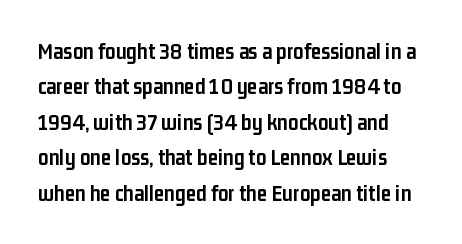
{"italic": "no", "bold": "yes", "underline": "no", "line_spacing": "normal", "line_spacing_ratio": 1.54, "letter_spacing": "normal", "letter_spacing_em": 0.0, "glyph_px": 23}
